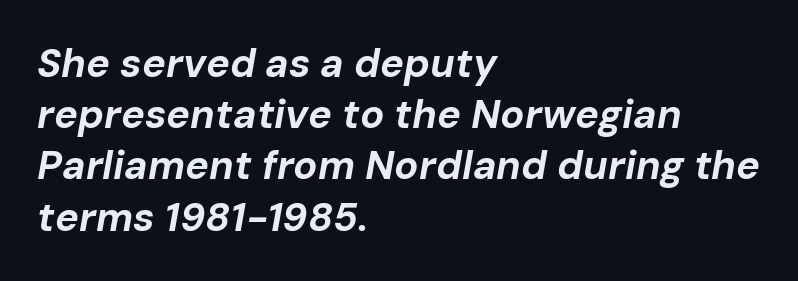
{"italic": "yes", "lean": "right", "slant_degrees": 10, "bold": "yes", "weight": "bold", "width": "normal", "stroke_contrast": "low", "x_height": "medium", "monospaced": "no", "underline": "no", "align": "left", "line_spacing": "normal", "line_spacing_ratio": 1.28, "letter_spacing": "normal", "letter_spacing_em": 0.0, "glyph_px": 40}
